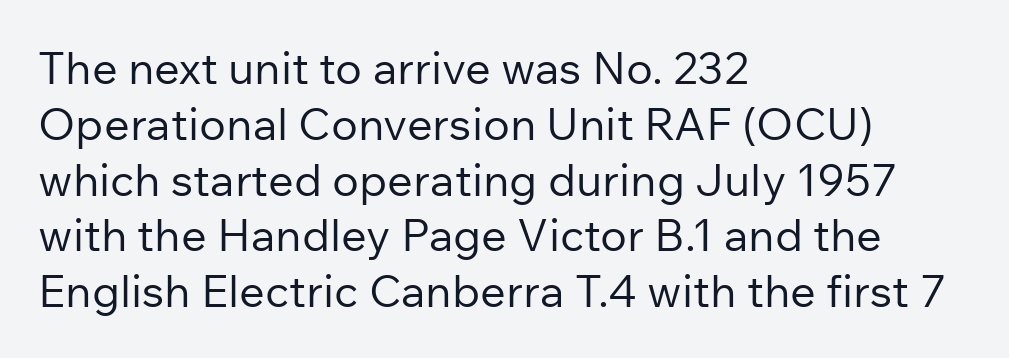
{"serif": "no", "italic": "no", "bold": "no", "weight": "regular", "width": "normal", "stroke_contrast": "low", "x_height": "medium", "monospaced": "no", "underline": "no", "align": "left", "line_spacing_ratio": 1.24, "letter_spacing": "normal", "letter_spacing_em": 0.0, "glyph_px": 45}
